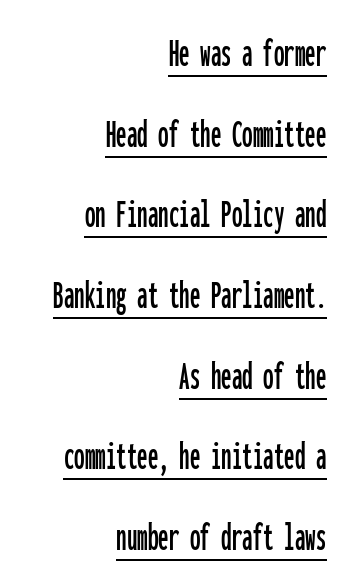
Q: Is the text italic (slanted)? A: No, it is upright.
Q: Is the typeface a serif or a sans-serif typeface? A: Sans-serif.
Q: Is the text underlined? A: Yes.
Q: How is the paragraph aligned? A: Right-aligned.
Q: Is the spacing between letters normal or unusually wide? A: Normal.
Q: Is the spacing between lines tight, normal or loose? A: Loose.
Q: Width (condensed, normal, or wide)? A: Condensed.
Q: Stroke contrast? A: Low.
Q: x-height? A: Medium.
Q: Monospaced? A: Yes.
